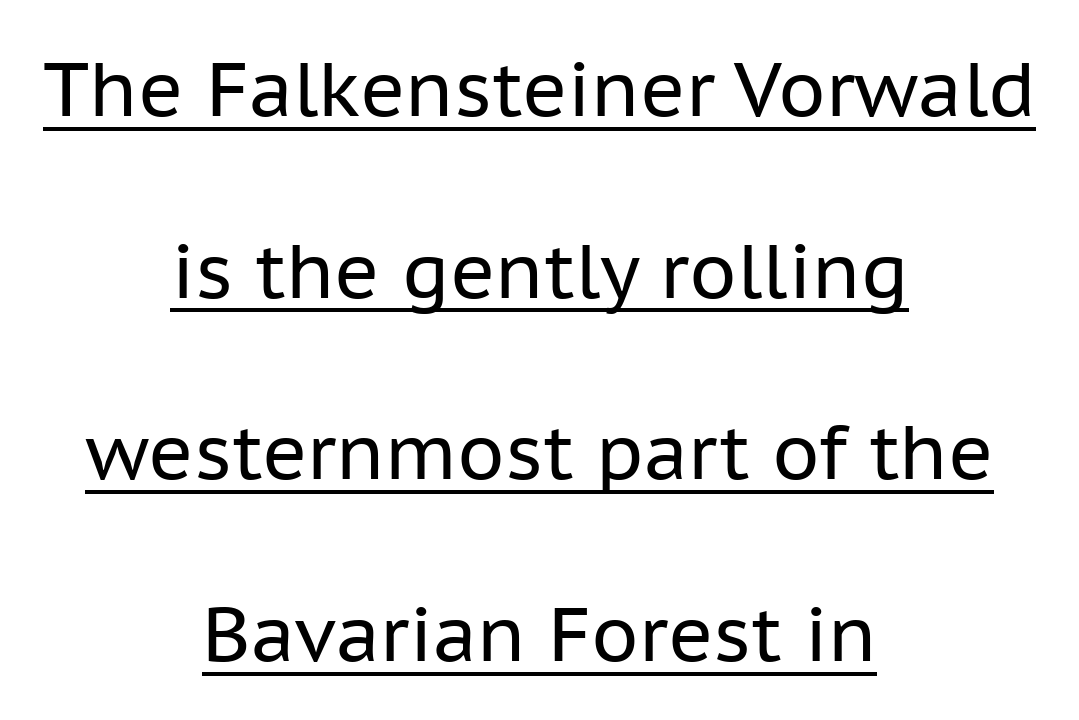
{"serif": "no", "italic": "no", "bold": "no", "weight": "regular", "width": "normal", "stroke_contrast": "low", "x_height": "medium", "monospaced": "no", "underline": "yes", "align": "center", "line_spacing": "loose", "line_spacing_ratio": 2.39, "letter_spacing": "normal", "letter_spacing_em": 0.0, "glyph_px": 76}
